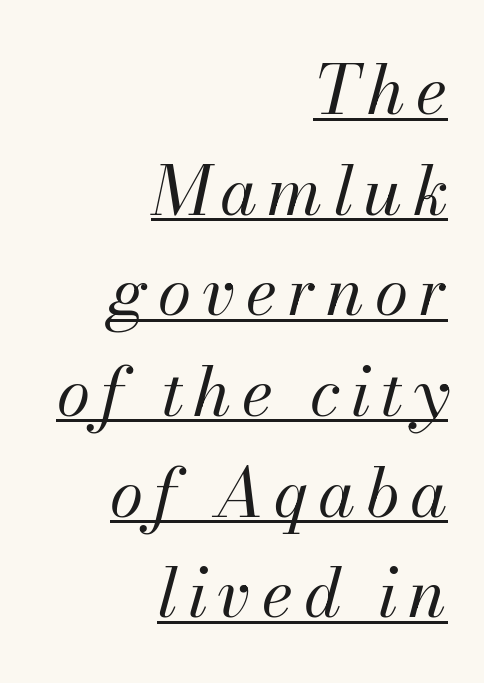
Q: Is the text bold? A: No.
Q: Is the text italic (slanted)? A: Yes, it leans right by about 13 degrees.
Q: Is the text underlined? A: Yes.
Q: How is the paragraph aligned? A: Right-aligned.
Q: Is the spacing between lines tight, normal or loose? A: Normal.
Q: Width (condensed, normal, or wide)? A: Normal.
Q: Stroke contrast? A: Medium.
Q: x-height? A: Small.
Q: Monospaced? A: No.
